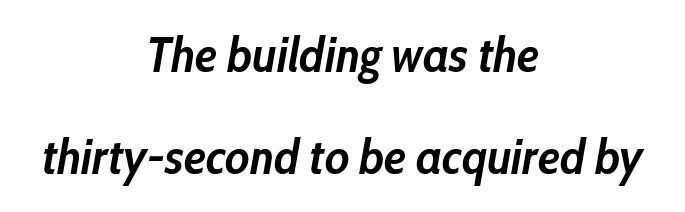
The image shows 49 px semibold, condensed type, italic (leaning right); set centered, loose line spacing (2.09x), normal letter spacing, not underlined; low stroke contrast and a medium x-height.
